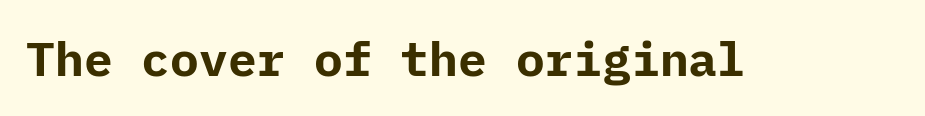
Posture: straight, roman, zero tilt. This sample uses a sans-serif face. Summary of weight: heavy, a full bold. Each row of text sits above clean, open space. Inter-character spacing is left at the font's built-in metrics.
